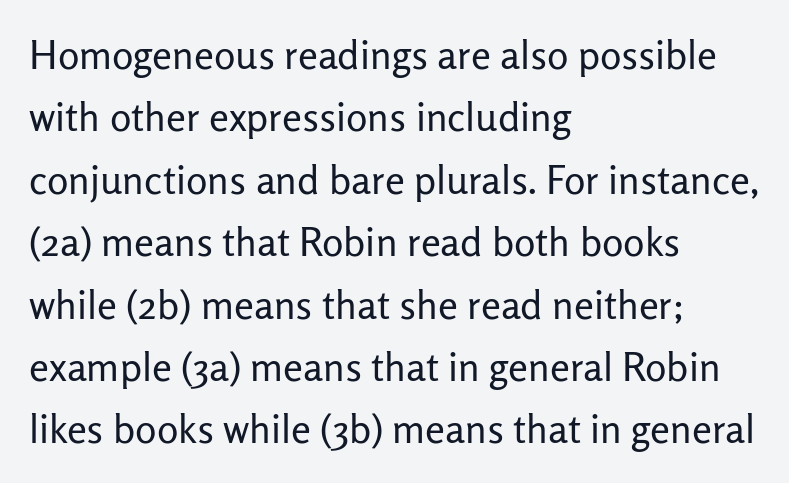
{"serif": "no", "italic": "no", "bold": "no", "weight": "regular", "width": "normal", "stroke_contrast": "low", "x_height": "medium", "monospaced": "no", "underline": "no", "align": "left", "line_spacing": "normal", "line_spacing_ratio": 1.56, "letter_spacing": "normal", "letter_spacing_em": 0.0, "glyph_px": 40}
